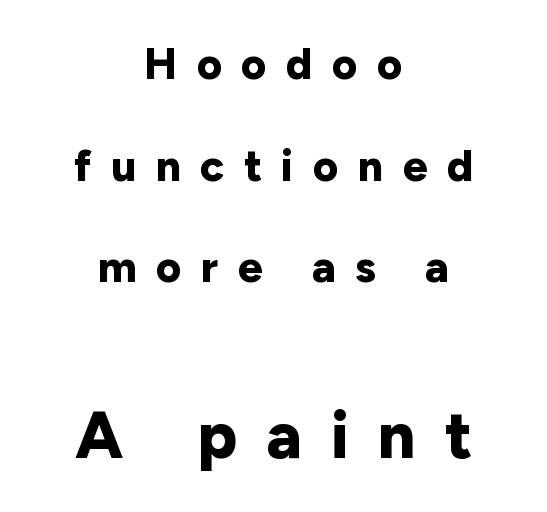
These lines are centered, leaving both edges ragged. Vertically, the passage feels expansive, rows floating well apart. The typesetting leans heavy: a genuine bold. Examine the stroke ends and you'll find no serifs.
